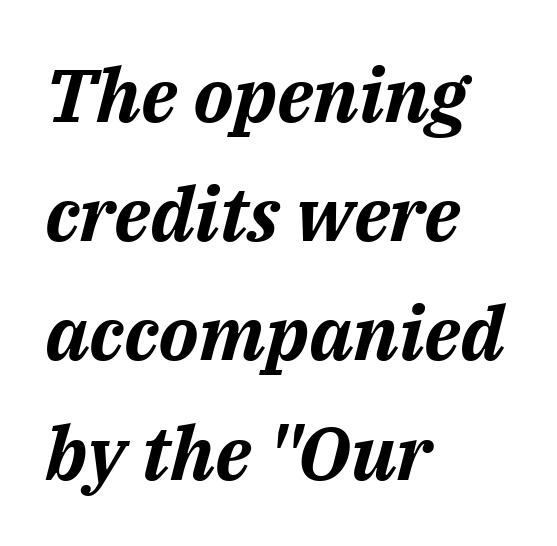
Q: Is the text bold? A: Yes.
Q: Is the text italic (slanted)? A: Yes, it leans right by about 14 degrees.
Q: Is the text underlined? A: No.
Q: How is the paragraph aligned? A: Left-aligned.
Q: Is the spacing between letters normal or unusually wide? A: Normal.
Q: Is the spacing between lines tight, normal or loose? A: Normal.
Q: Width (condensed, normal, or wide)? A: Normal.
Q: Stroke contrast? A: Medium.
Q: x-height? A: Medium.
Q: Monospaced? A: No.
